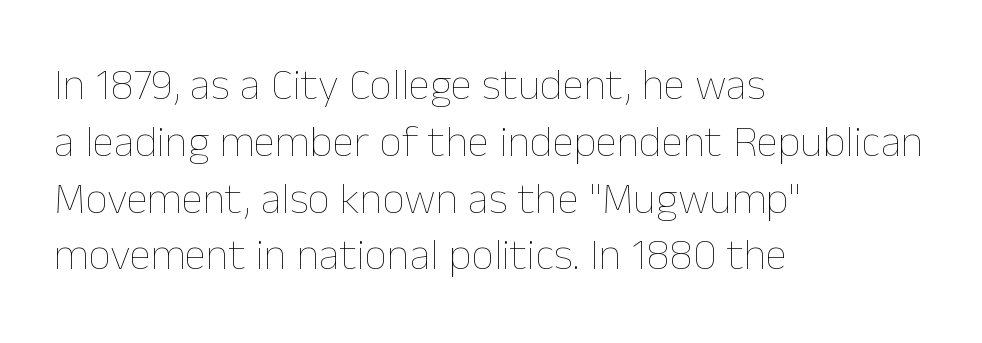
{"italic": "no", "bold": "no", "weight": "thin", "width": "normal", "stroke_contrast": "low", "x_height": "medium", "monospaced": "no", "underline": "no", "align": "left", "line_spacing": "normal", "line_spacing_ratio": 1.29, "letter_spacing": "normal", "letter_spacing_em": 0.0, "glyph_px": 44}
